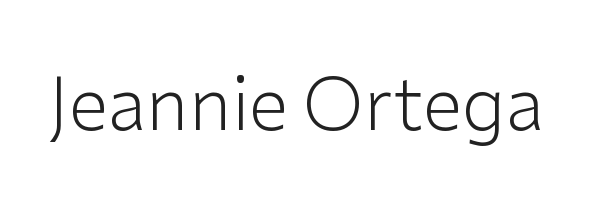
The image shows 72 px light sans-serif type, upright; set normal letter spacing, not underlined; low stroke contrast and a medium x-height.
